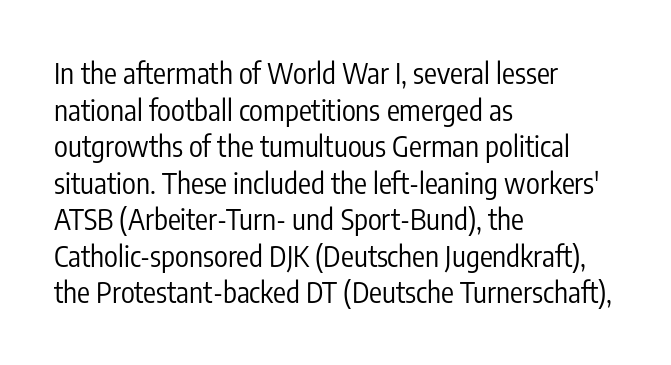
Each letter's strokes conclude bluntly, with no projecting serifs. Heaviness? Minimal to ordinary, like unemphasized prose. Spacing verdict: proportional, widths tailored to each character. Each line starts at the same left margin while the right side varies.
